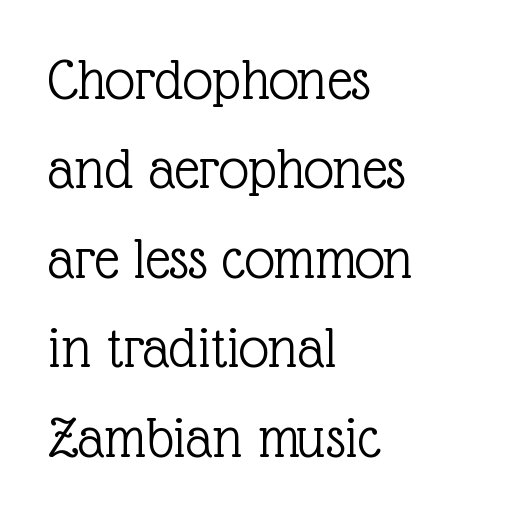
Underlining? Definitely not there. How would I describe the line gaps? Plain and ordinary. The rendering anchors every line to the left-hand side. Are there feet on the stems? There are — it's a serif. The letters advance in unequal steps, a hallmark of proportional type. The horizontal fit of the characters is conventional and even.
